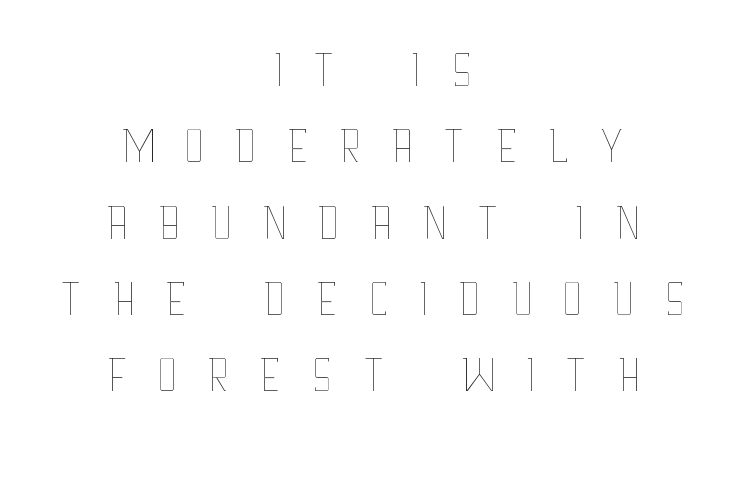
The image shows 72 px thin, condensed type, upright; set centered, tight line spacing (1.06x), unusually wide letter spacing (+0.37 em), not underlined; low stroke contrast and a large x-height.
